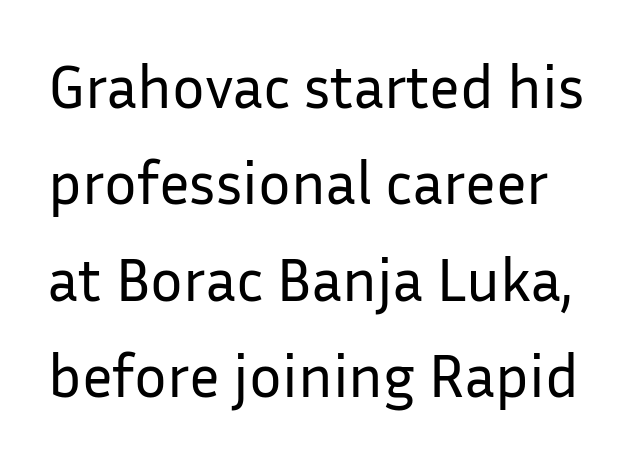
{"serif": "no", "italic": "no", "bold": "no", "weight": "regular", "width": "normal", "stroke_contrast": "low", "x_height": "medium", "monospaced": "no", "underline": "no", "line_spacing": "normal", "line_spacing_ratio": 1.58, "letter_spacing": "normal", "letter_spacing_em": 0.0, "glyph_px": 61}
